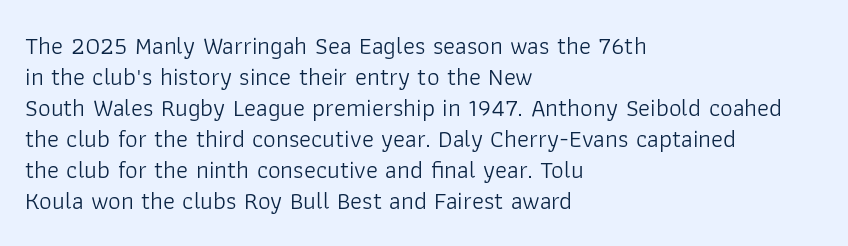
Q: Is the text bold? A: No.
Q: Is the text italic (slanted)? A: No, it is upright.
Q: Is the text underlined? A: No.
Q: How is the paragraph aligned? A: Left-aligned.
Q: Is the spacing between letters normal or unusually wide? A: Normal.
